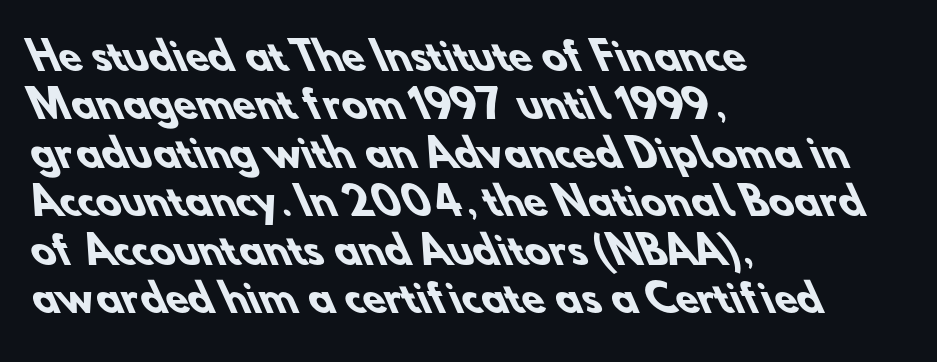
{"serif": "no", "bold": "yes", "weight": "heavy", "width": "normal", "stroke_contrast": "low", "x_height": "small", "monospaced": "no", "underline": "no", "align": "left", "line_spacing": "normal", "line_spacing_ratio": 1.31, "letter_spacing": "normal", "letter_spacing_em": 0.0, "glyph_px": 37}
